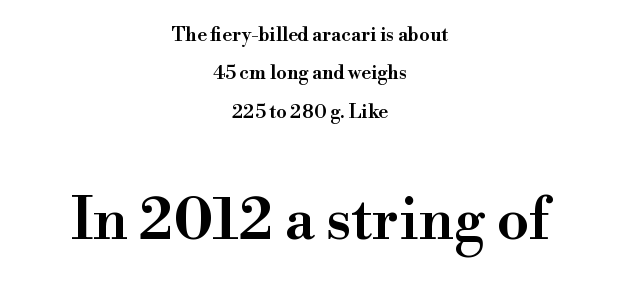
Q: Is the text bold? A: Semi-bold.
Q: Is the text italic (slanted)? A: No, it is upright.
Q: Is the typeface a serif or a sans-serif typeface? A: Serif.
Q: Is the text underlined? A: No.
Q: How is the paragraph aligned? A: Centered.
Q: Is the spacing between letters normal or unusually wide? A: Normal.
Q: Is the spacing between lines tight, normal or loose? A: Loose.
Q: Which block of text is set in a larger size, the first (top) or the second (bottom)? A: The second (bottom) one.
Q: Width (condensed, normal, or wide)? A: Normal.
Q: Stroke contrast? A: High.
Q: x-height? A: Small.
Q: Monospaced? A: No.
